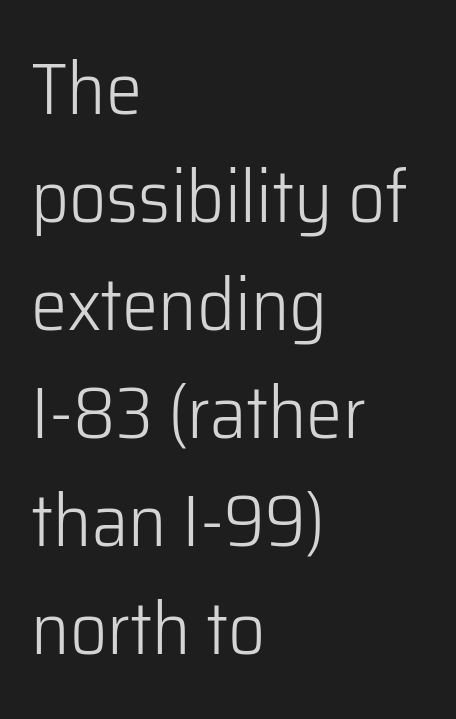
The image shows 73 px light sans-serif type, upright; set left-aligned, normal line spacing (1.48x), normal letter spacing, not underlined; low stroke contrast and a medium x-height.
